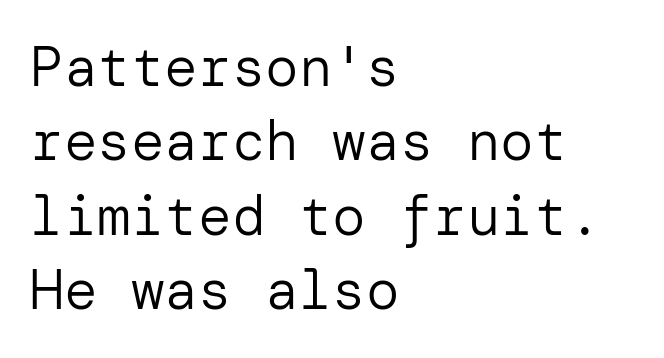
{"serif": "no", "italic": "no", "bold": "no", "weight": "regular", "width": "normal", "stroke_contrast": "low", "x_height": "medium", "underline": "no", "align": "left", "line_spacing": "normal", "line_spacing_ratio": 1.33, "letter_spacing": "normal", "letter_spacing_em": 0.0, "glyph_px": 56}
